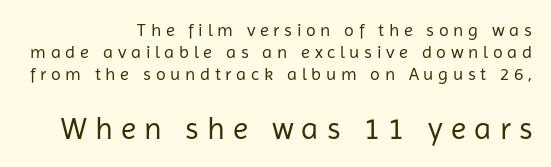
Q: Is the text bold? A: No.
Q: Is the text italic (slanted)? A: No, it is upright.
Q: Is the typeface a serif or a sans-serif typeface? A: Sans-serif.
Q: Is the text underlined? A: No.
Q: How is the paragraph aligned? A: Right-aligned.
Q: Is the spacing between letters normal or unusually wide? A: Unusually wide.
Q: Which block of text is set in a larger size, the first (top) or the second (bottom)? A: The second (bottom) one.
Q: Width (condensed, normal, or wide)? A: Normal.
Q: Stroke contrast? A: Low.
Q: x-height? A: Medium.
Q: Monospaced? A: No.
